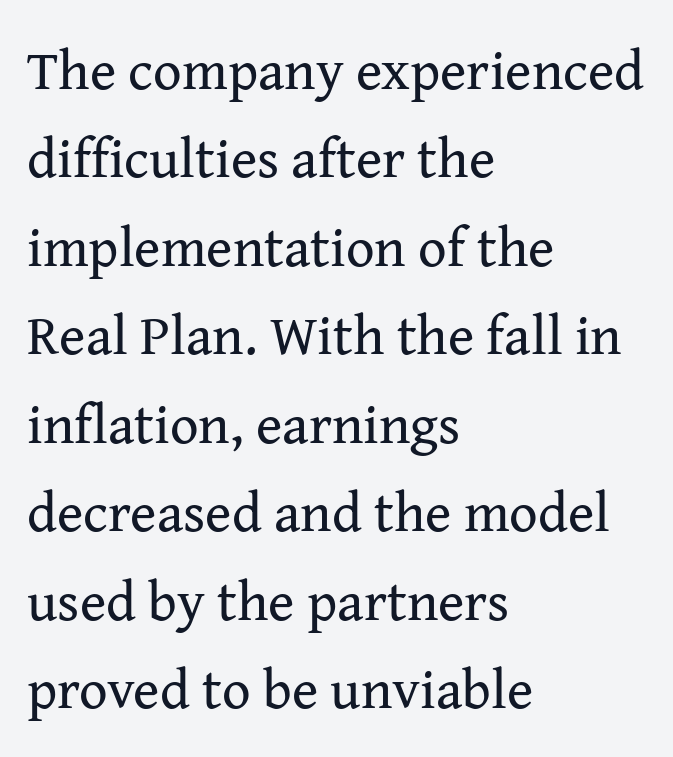
The image shows 56 px regular-weight serif type, upright; set left-aligned, normal line spacing (1.58x), normal letter spacing, not underlined; medium stroke contrast and a medium x-height.
